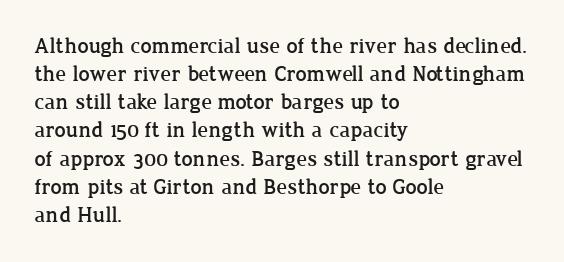
Style check: upright. Decoration check: the copy has no underline. The gaps between neighbouring characters are ordinary and unremarkable. This sample is left-justified, so line endings fall wherever the words run out. The rows are spaced the way most documents space them.
